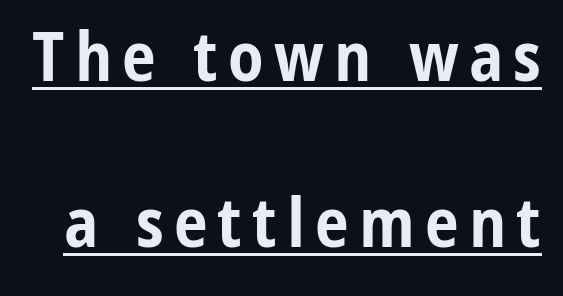
Q: Is the text bold? A: Yes.
Q: Is the text italic (slanted)? A: No, it is upright.
Q: Is the typeface a serif or a sans-serif typeface? A: Sans-serif.
Q: Is the text underlined? A: Yes.
Q: Is the spacing between lines tight, normal or loose? A: Loose.
Q: Width (condensed, normal, or wide)? A: Condensed.
Q: Stroke contrast? A: Low.
Q: x-height? A: Medium.
Q: Monospaced? A: No.
